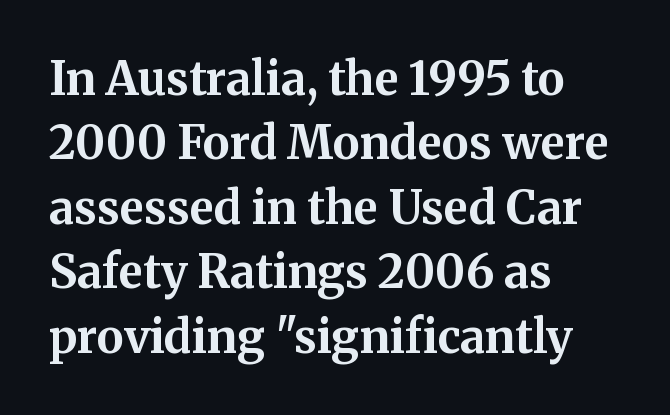
The image shows 46 px bold serif type, upright; set left-aligned, normal line spacing (1.4x), normal letter spacing, not underlined; medium stroke contrast and a medium x-height.
